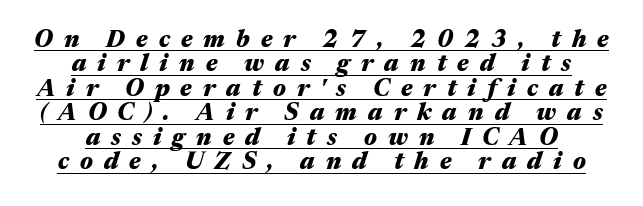
Q: Is the text bold? A: Yes.
Q: Is the text italic (slanted)? A: Yes, it leans right by about 17 degrees.
Q: Is the text underlined? A: Yes.
Q: Is the spacing between letters normal or unusually wide? A: Unusually wide.
Q: Is the spacing between lines tight, normal or loose? A: Tight.
